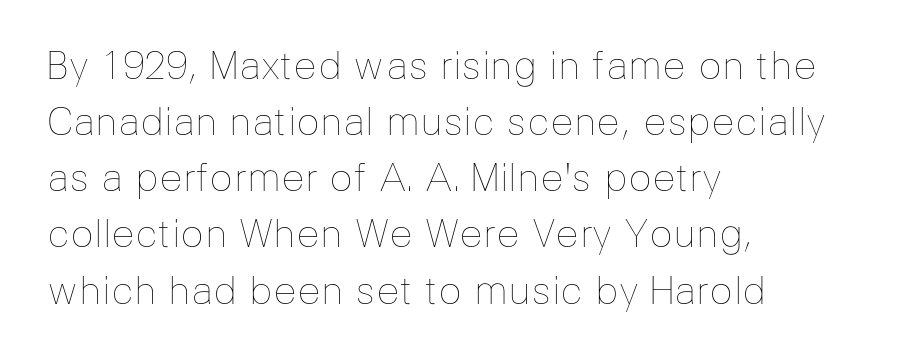
{"italic": "no", "bold": "no", "weight": "thin", "width": "normal", "stroke_contrast": "low", "x_height": "medium", "monospaced": "no", "underline": "no", "align": "left", "line_spacing": "normal", "line_spacing_ratio": 1.44, "letter_spacing": "normal", "letter_spacing_em": 0.0, "glyph_px": 39}
